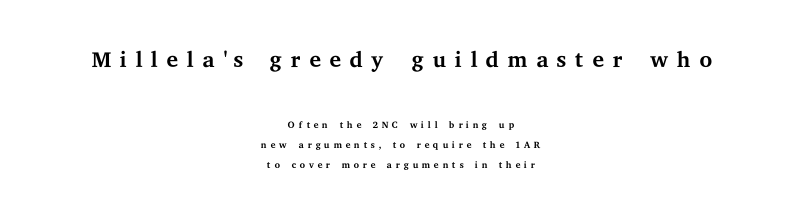
Anything drawn beneath the words? Only blank space. Visually the block forms a symmetrical silhouette, jagged on both flanks. The vertical gap from one line to the next is medium. Of the two passages, the one on top uses the larger point size.
